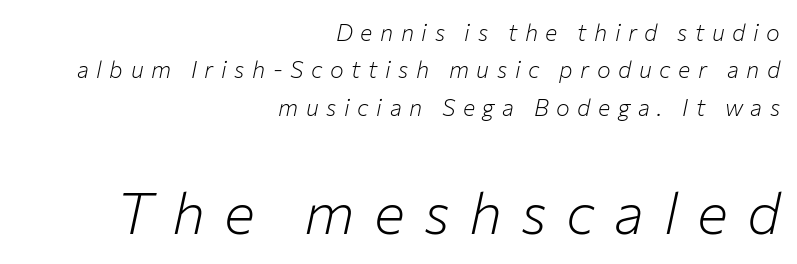
Q: Is the text bold? A: No.
Q: Is the text italic (slanted)? A: Yes, it leans right by about 12 degrees.
Q: Is the text underlined? A: No.
Q: How is the paragraph aligned? A: Right-aligned.
Q: Is the spacing between letters normal or unusually wide? A: Unusually wide.
Q: Is the spacing between lines tight, normal or loose? A: Normal.
Q: Which block of text is set in a larger size, the first (top) or the second (bottom)? A: The second (bottom) one.
Q: Width (condensed, normal, or wide)? A: Normal.
Q: Stroke contrast? A: Low.
Q: x-height? A: Medium.
Q: Monospaced? A: No.
